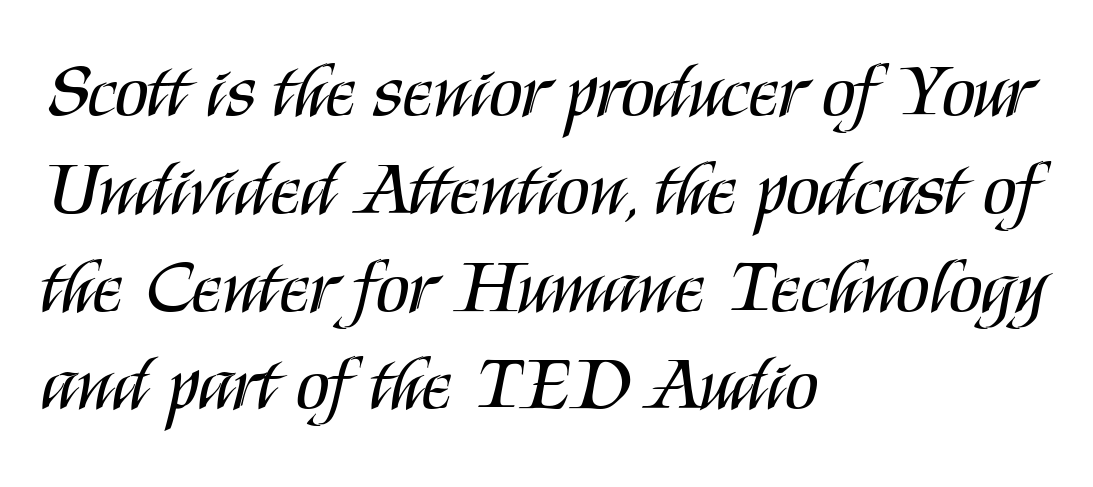
Q: Is the text bold? A: No.
Q: Is the text italic (slanted)? A: Yes.
Q: Is the typeface a serif or a sans-serif typeface? A: Sans-serif.
Q: Is the text underlined? A: No.
Q: How is the paragraph aligned? A: Left-aligned.
Q: Is the spacing between letters normal or unusually wide? A: Normal.
Q: Is the spacing between lines tight, normal or loose? A: Normal.
Q: Width (condensed, normal, or wide)? A: Condensed.
Q: Stroke contrast? A: Medium.
Q: x-height? A: Large.
Q: Monospaced? A: No.
